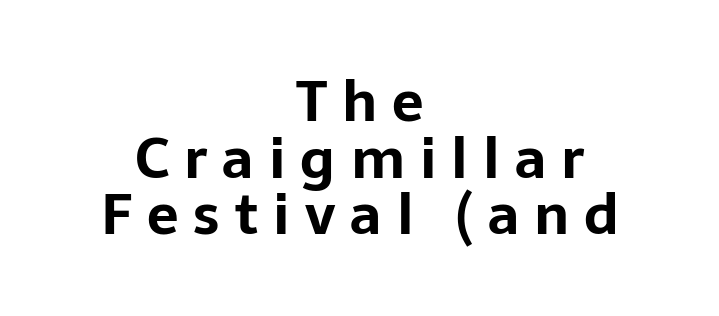
The image shows 56 px bold sans-serif type, upright; set centered, tight line spacing (1.01x), unusually wide letter spacing (+0.27 em), not underlined; low stroke contrast and a medium x-height.
